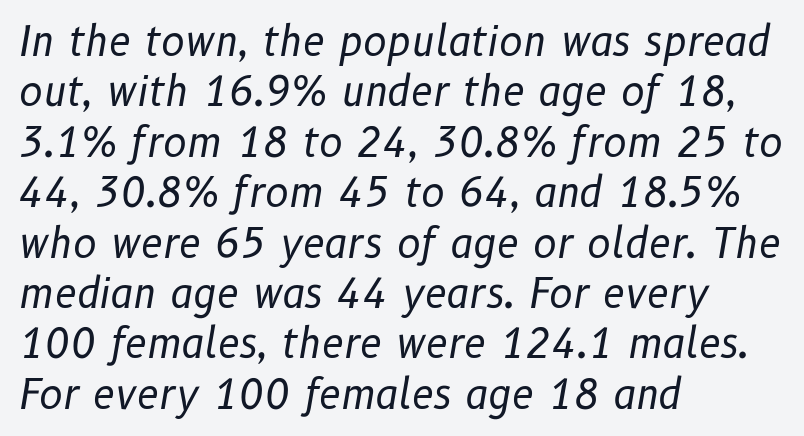
Honestly, the letter spacing is just normal — you wouldn't notice it. The leading is moderate, giving the passage an even texture. You can tell it's italic because the verticals aren't actually vertical. Plain, unruled lines of type. The face used here is proportionally spaced, like ordinary book or web type.
